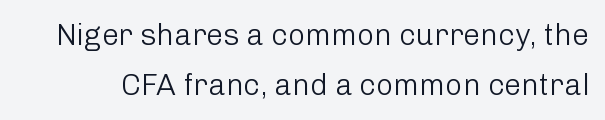
{"serif": "no", "italic": "no", "bold": "no", "weight": "light", "width": "normal", "stroke_contrast": "low", "x_height": "medium", "monospaced": "no", "underline": "no", "line_spacing": "normal", "line_spacing_ratio": 1.67, "letter_spacing": "normal", "letter_spacing_em": 0.0, "glyph_px": 30}
